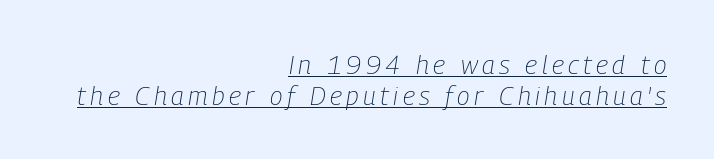
Q: Is the text bold? A: No.
Q: Is the text italic (slanted)? A: Yes, it leans right by about 9 degrees.
Q: Is the text underlined? A: Yes.
Q: How is the paragraph aligned? A: Right-aligned.
